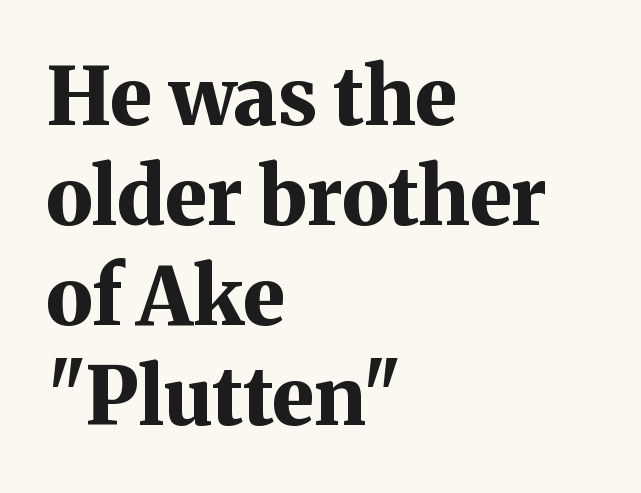
This rendering leaves character spacing at its baseline value. Horizontally, the lines are justified to the leading edge only. The rendering shows small feet on the letterforms — a serif design. Plain, unruled lines of type. The passage shown is typed in a proportional face where columns would drift.
